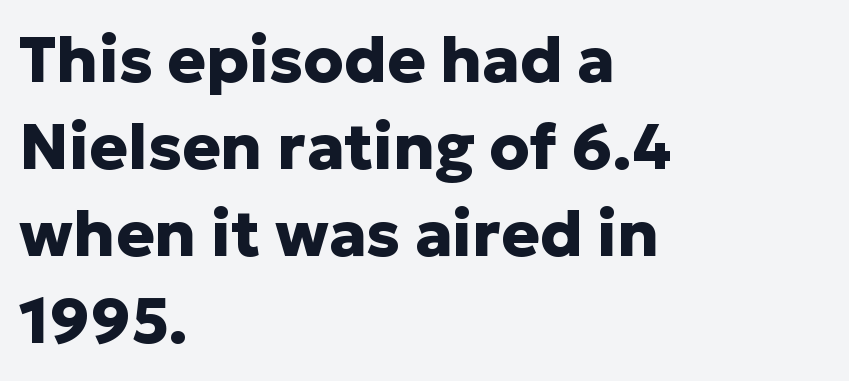
Q: Is the text bold? A: Yes.
Q: Is the text italic (slanted)? A: No, it is upright.
Q: Is the typeface a serif or a sans-serif typeface? A: Sans-serif.
Q: Is the text underlined? A: No.
Q: How is the paragraph aligned? A: Left-aligned.
Q: Is the spacing between letters normal or unusually wide? A: Normal.
Q: Is the spacing between lines tight, normal or loose? A: Normal.
Q: Width (condensed, normal, or wide)? A: Normal.
Q: Stroke contrast? A: Low.
Q: x-height? A: Medium.
Q: Monospaced? A: No.
